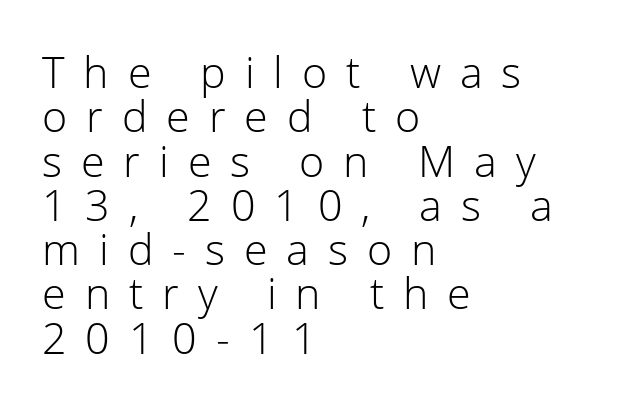
The image shows 43 px light sans-serif type, upright; set left-aligned, tight line spacing (1.03x), unusually wide letter spacing (+0.44 em), not underlined; low stroke contrast and a medium x-height.
